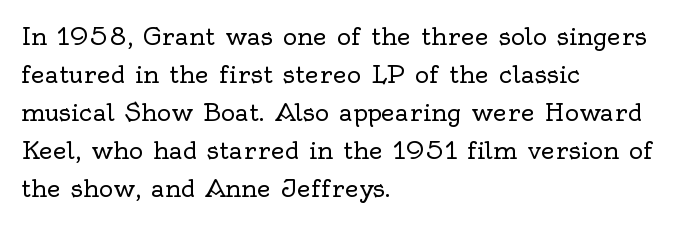
Q: Is the text bold? A: No.
Q: Is the text italic (slanted)? A: No, it is upright.
Q: Is the text underlined? A: No.
Q: How is the paragraph aligned? A: Left-aligned.
Q: Is the spacing between letters normal or unusually wide? A: Normal.
Q: Is the spacing between lines tight, normal or loose? A: Normal.
